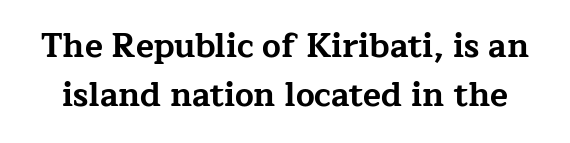
The image shows 33 px bold, wide serif type, upright; set normal line spacing (1.49x), normal letter spacing, not underlined; low stroke contrast and a medium x-height.
